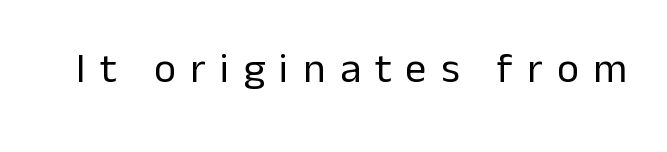
The image shows 42 px regular-weight sans-serif type, upright; set unusually wide letter spacing (+0.34 em), not underlined; low stroke contrast and a medium x-height.
